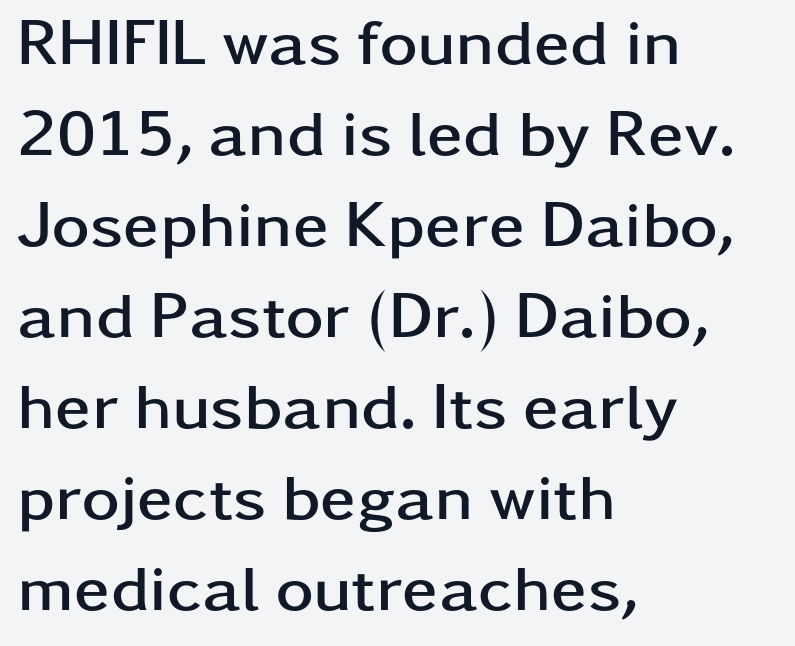
{"serif": "no", "italic": "no", "bold": "yes", "weight": "semibold", "width": "wide", "stroke_contrast": "low", "x_height": "medium", "monospaced": "no", "underline": "no", "align": "left", "line_spacing": "normal", "line_spacing_ratio": 1.4, "letter_spacing": "normal", "letter_spacing_em": 0.0, "glyph_px": 65}
